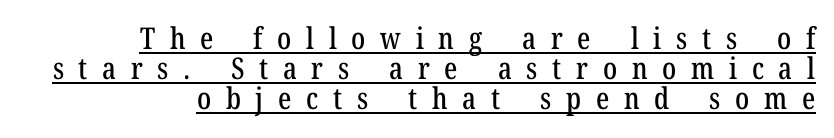
The lines are quadded right. A serif font was chosen for this passage. This is underlined copy, the kind a proofreader might mark for attention. If you drew a line through each stem, it would be perfectly vertical. Vertical spacing — tight. The passage shown has open, widely tracked lettering throughout.
